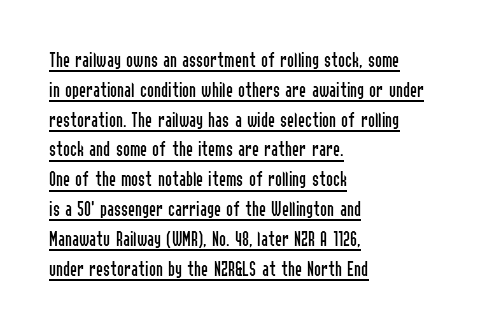
{"italic": "no", "bold": "no", "underline": "yes", "align": "left", "line_spacing": "normal", "line_spacing_ratio": 1.42, "letter_spacing": "normal", "letter_spacing_em": 0.0, "glyph_px": 21}
